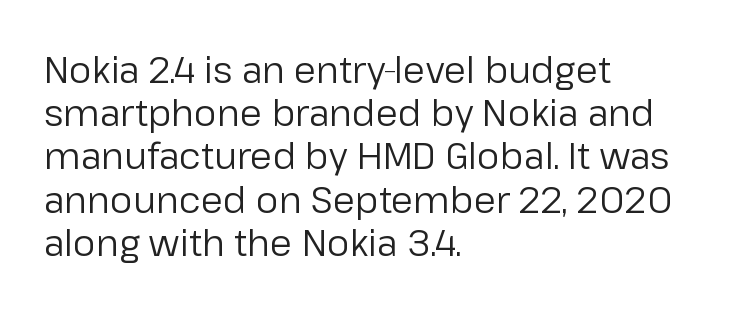
The image shows 36 px regular-weight sans-serif type, upright; set left-aligned, line spacing 1.2x, normal letter spacing, not underlined; low stroke contrast and a medium x-height.
